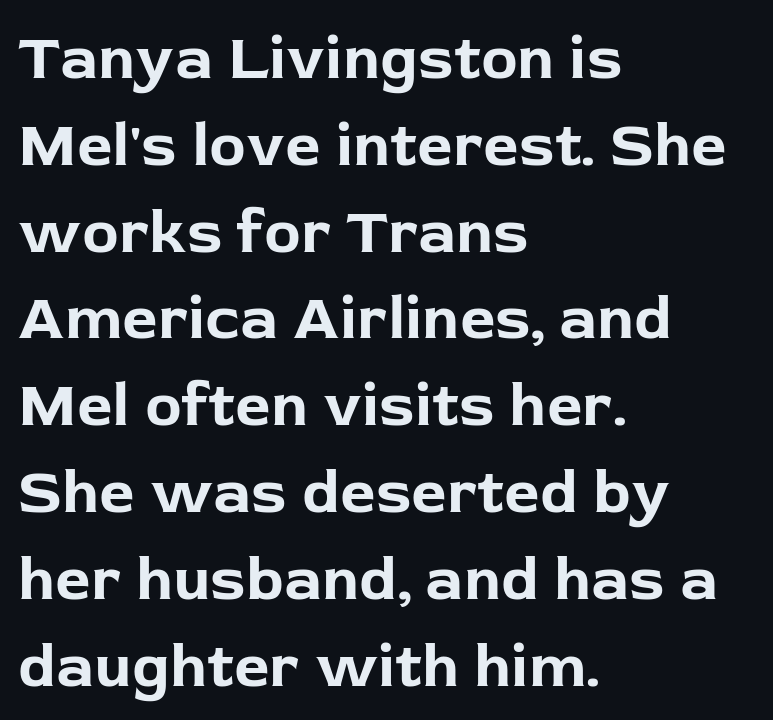
{"serif": "no", "italic": "no", "bold": "yes", "weight": "bold", "width": "normal", "stroke_contrast": "low", "x_height": "medium", "monospaced": "no", "underline": "no", "align": "left", "line_spacing": "normal", "line_spacing_ratio": 1.4, "letter_spacing": "normal", "letter_spacing_em": 0.0, "glyph_px": 62}
